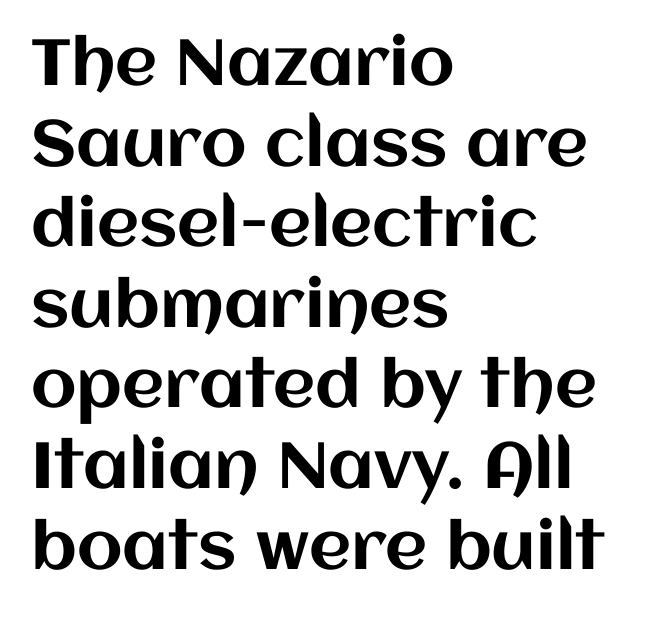
Note the varied advance widths — an 'i' is clearly narrower than an 'm'. Between one letter and the next there's only the usual sliver of space. When letters stand straight like this, we call the style roman or upright. Bare-footed words on every line. The setting favours the left margin, as ordinary paragraphs usually do.
